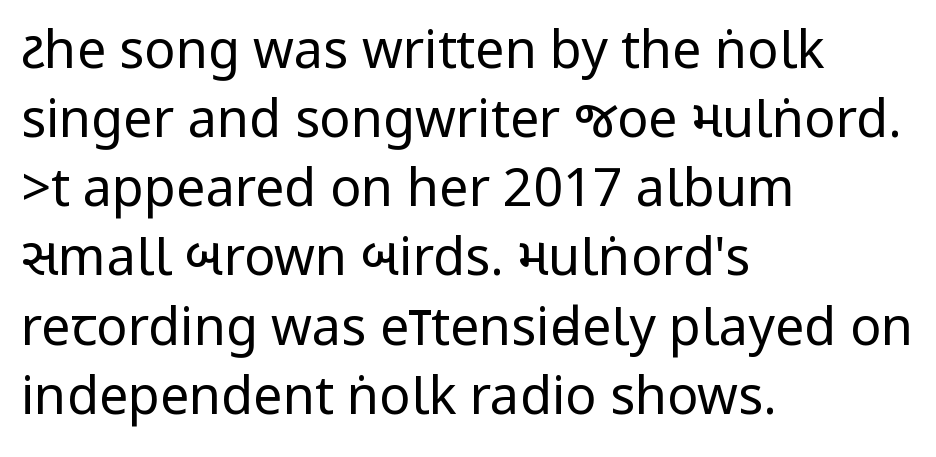
{"serif": "no", "italic": "no", "bold": "no", "weight": "regular", "width": "condensed", "stroke_contrast": "low", "underline": "no", "align": "left", "line_spacing": "normal", "line_spacing_ratio": 1.33, "letter_spacing": "normal", "letter_spacing_em": 0.0, "glyph_px": 52}
